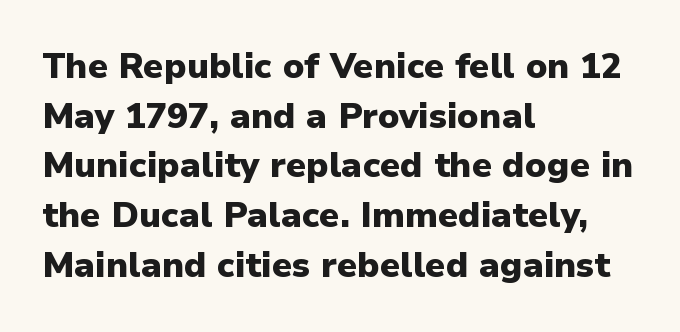
The image shows 35 px heavy sans-serif type, upright; set left-aligned, normal line spacing (1.42x), normal letter spacing, not underlined; low stroke contrast and a medium x-height.
